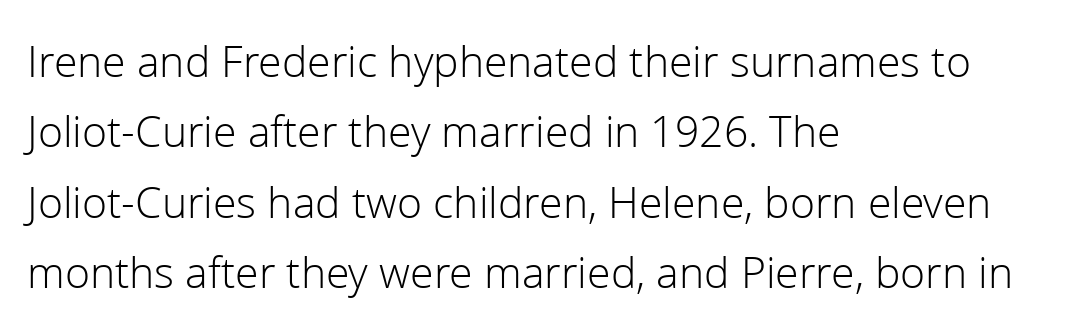
{"serif": "no", "italic": "no", "bold": "no", "weight": "light", "width": "normal", "stroke_contrast": "low", "x_height": "medium", "monospaced": "no", "underline": "no", "align": "left", "line_spacing": "normal", "line_spacing_ratio": 1.53, "letter_spacing": "normal", "letter_spacing_em": 0.0, "glyph_px": 46}
